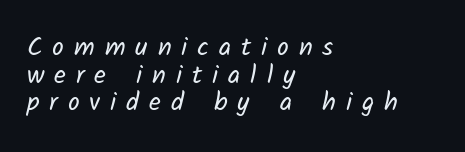
Q: Is the text bold? A: No.
Q: Is the text underlined? A: No.
Q: How is the paragraph aligned? A: Left-aligned.
Q: Is the spacing between letters normal or unusually wide? A: Unusually wide.
Q: Is the spacing between lines tight, normal or loose? A: Tight.
